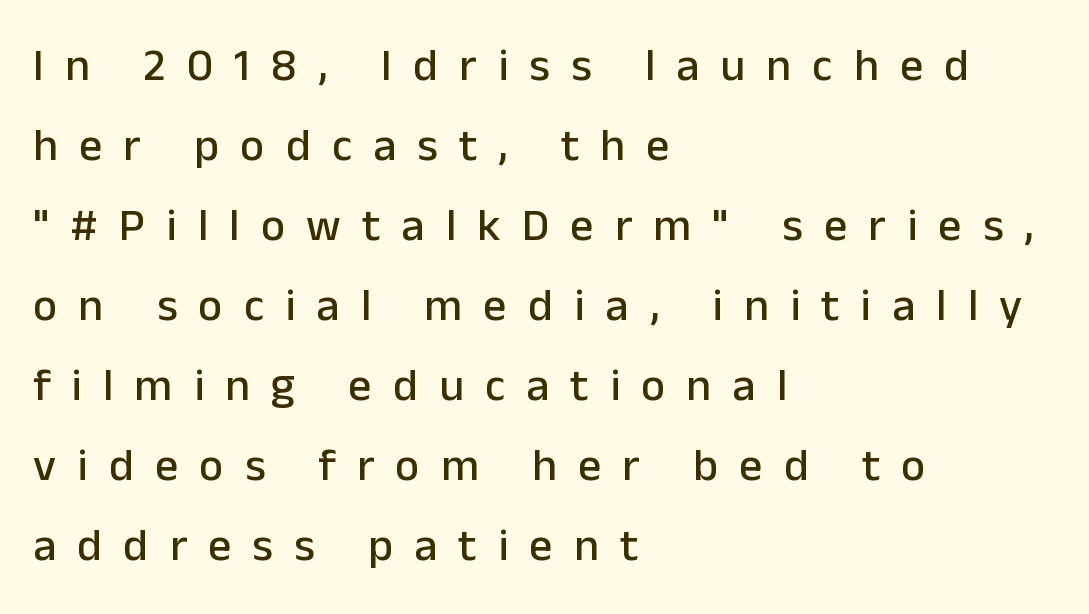
{"serif": "no", "italic": "no", "width": "normal", "stroke_contrast": "low", "x_height": "medium", "monospaced": "no", "underline": "no", "align": "left", "line_spacing_ratio": 1.74, "letter_spacing": "wide", "letter_spacing_em": 0.46, "glyph_px": 46}
